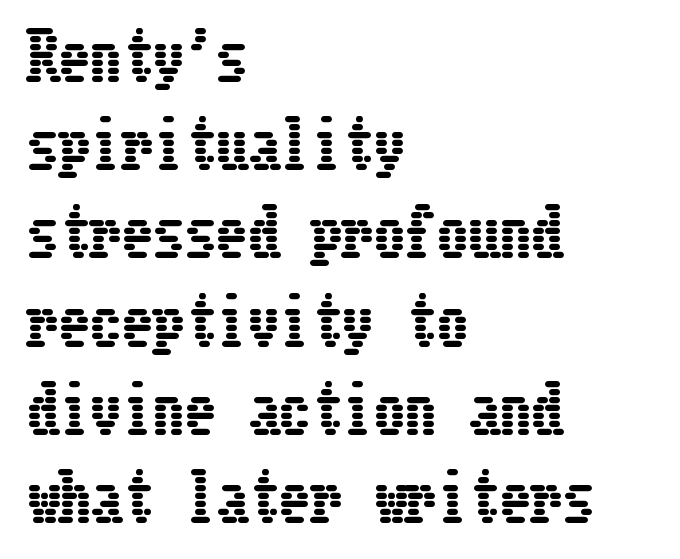
Q: Is the text italic (slanted)? A: No, it is upright.
Q: Is the text underlined? A: No.
Q: How is the paragraph aligned? A: Left-aligned.
Q: Is the spacing between letters normal or unusually wide? A: Normal.
Q: Is the spacing between lines tight, normal or loose? A: Normal.
Q: Width (condensed, normal, or wide)? A: Condensed.
Q: Stroke contrast? A: Low.
Q: x-height? A: Medium.
